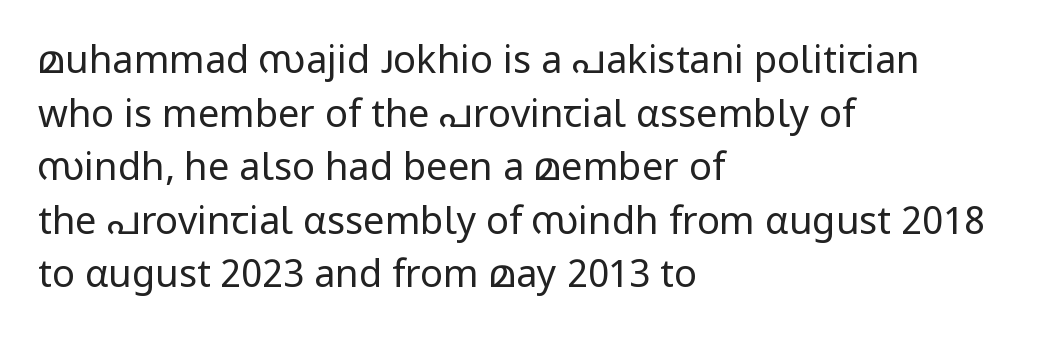
{"serif": "no", "italic": "no", "bold": "no", "weight": "regular", "width": "normal", "stroke_contrast": "low", "x_height": "medium", "monospaced": "no", "underline": "no", "align": "left", "line_spacing": "normal", "line_spacing_ratio": 1.41, "letter_spacing": "normal", "letter_spacing_em": 0.0, "glyph_px": 38}
